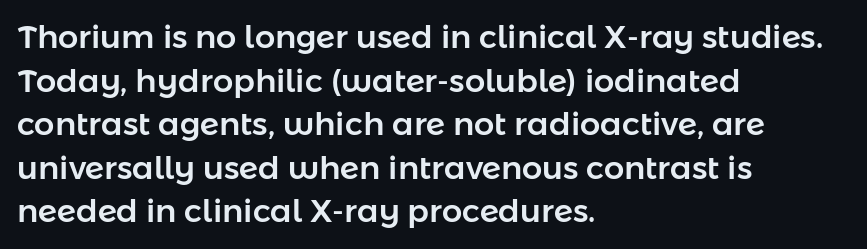
{"serif": "no", "italic": "no", "width": "normal", "stroke_contrast": "low", "x_height": "medium", "monospaced": "no", "underline": "no", "align": "left", "line_spacing": "normal", "line_spacing_ratio": 1.36, "letter_spacing": "normal", "letter_spacing_em": 0.0, "glyph_px": 32}
